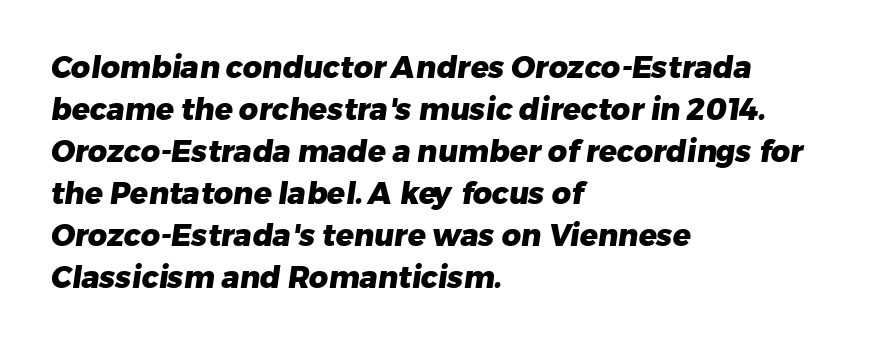
Q: Is the text bold? A: Yes.
Q: Is the typeface a serif or a sans-serif typeface? A: Sans-serif.
Q: Is the text underlined? A: No.
Q: How is the paragraph aligned? A: Left-aligned.
Q: Is the spacing between letters normal or unusually wide? A: Normal.
Q: Is the spacing between lines tight, normal or loose? A: Normal.
Q: Width (condensed, normal, or wide)? A: Normal.
Q: Stroke contrast? A: Low.
Q: x-height? A: Medium.
Q: Monospaced? A: No.
